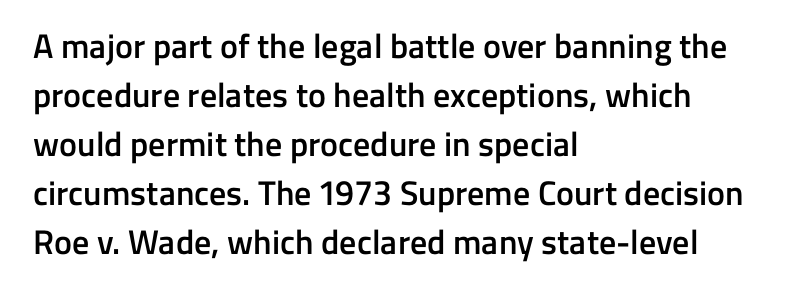
Baseline-to-baseline distance is the conventional proportion of letter height. Underlining? Definitely not there. Typographic density is moderately raised because the face is semibold. These lines are rendered in a variable-pitch font.
